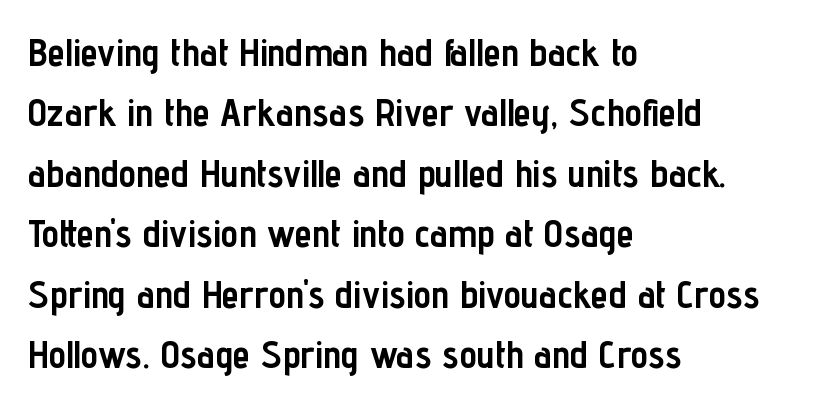
The image shows 39 px semibold, condensed sans-serif type, upright; set left-aligned, normal line spacing (1.55x), normal letter spacing, not underlined; low stroke contrast and a medium x-height.
